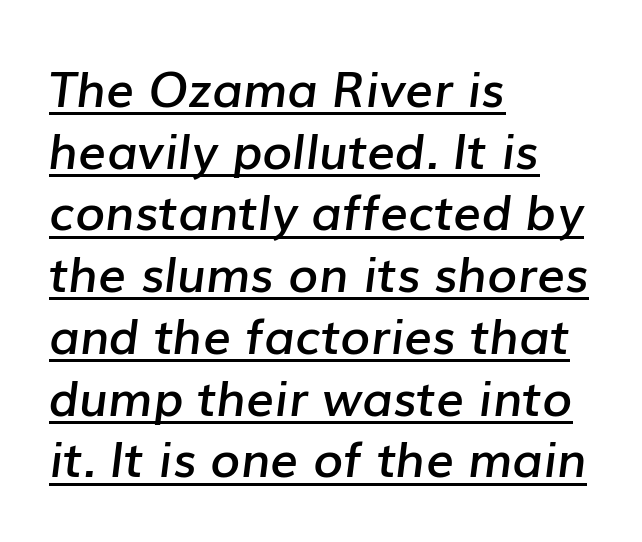
The image shows 49 px semibold type, italic (leaning right); set left-aligned, normal line spacing (1.26x), normal letter spacing, underlined; low stroke contrast and a medium x-height.
